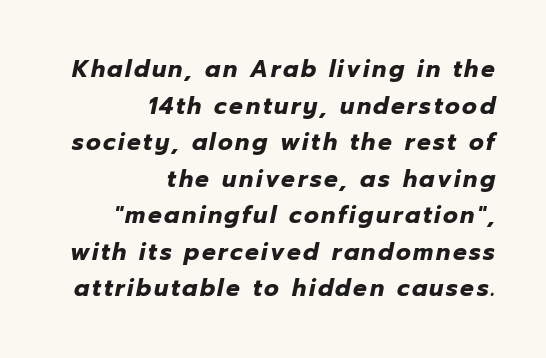
The image shows 23 px bold type, italic (leaning right); set right-aligned, normal line spacing (1.59x), not underlined.
